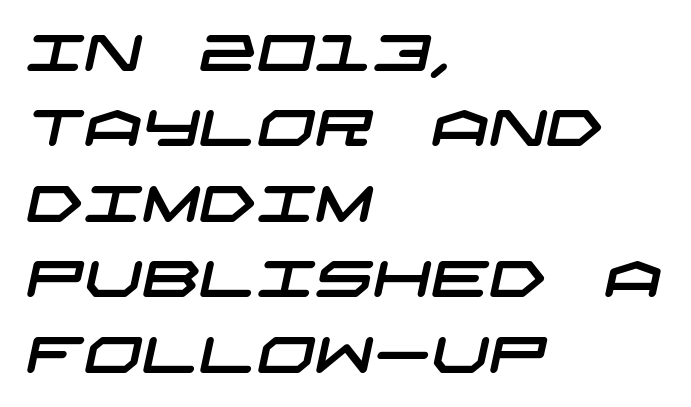
The image shows 51 px wide sans-serif type; set left-aligned, normal line spacing (1.48x), normal letter spacing, not underlined; low stroke contrast and a large x-height.
